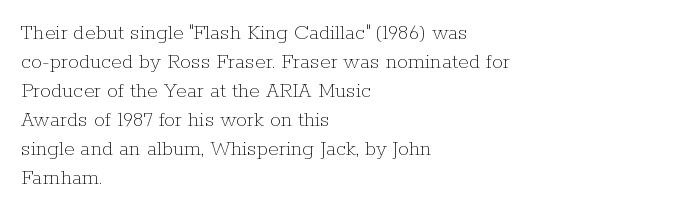
{"italic": "no", "bold": "no", "underline": "no", "align": "left", "line_spacing": "normal", "line_spacing_ratio": 1.32, "letter_spacing": "normal", "letter_spacing_em": 0.0, "glyph_px": 22}
